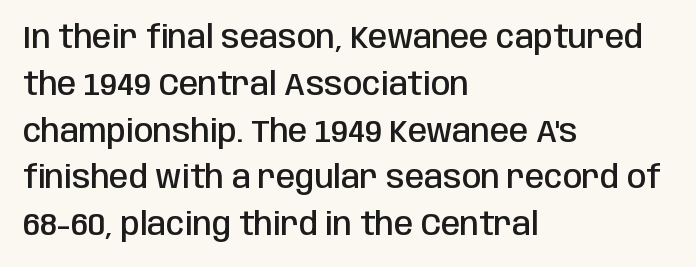
{"serif": "no", "italic": "no", "bold": "semi", "weight": "semibold", "width": "condensed", "stroke_contrast": "low", "x_height": "large", "monospaced": "no", "underline": "no", "align": "left", "line_spacing": "normal", "line_spacing_ratio": 1.51, "letter_spacing": "normal", "letter_spacing_em": 0.0, "glyph_px": 31}
